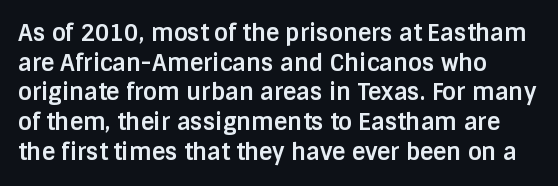
{"italic": "no", "bold": "yes", "underline": "no", "align": "left", "line_spacing": "normal", "line_spacing_ratio": 1.29, "letter_spacing": "normal", "letter_spacing_em": 0.0, "glyph_px": 23}
